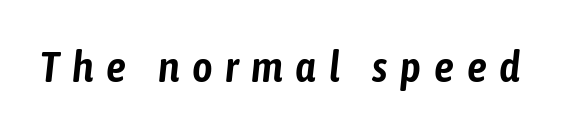
The image shows 44 px condensed type, italic (leaning right); set unusually wide letter spacing (+0.29 em), not underlined; low stroke contrast and a medium x-height.
